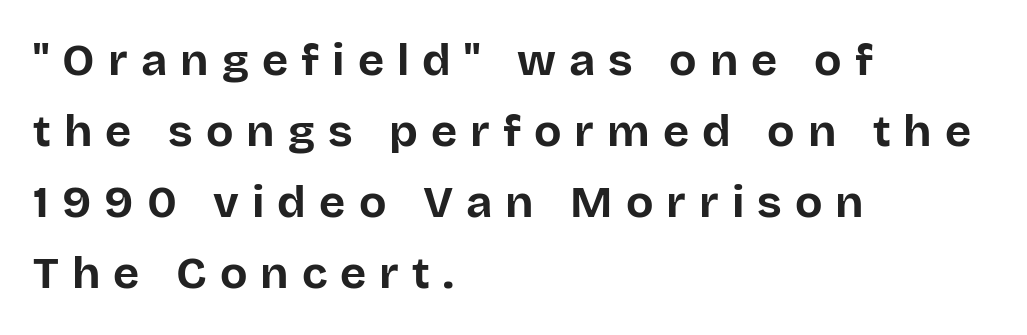
The image shows 45 px bold sans-serif type, upright; set left-aligned, normal line spacing (1.58x), unusually wide letter spacing (+0.29 em), not underlined; low stroke contrast and a large x-height.
